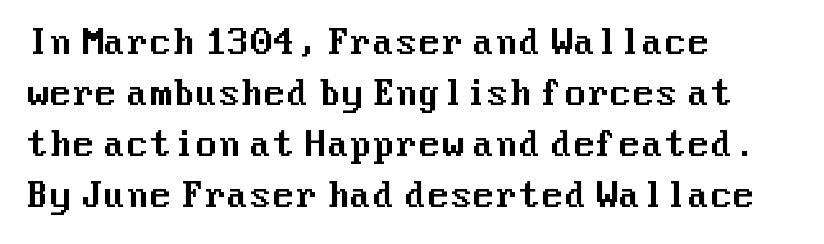
{"serif": "no", "italic": "no", "width": "normal", "stroke_contrast": "medium", "x_height": "medium", "underline": "no", "align": "left", "line_spacing": "normal", "line_spacing_ratio": 1.55, "letter_spacing": "normal", "letter_spacing_em": 0.0, "glyph_px": 33}
